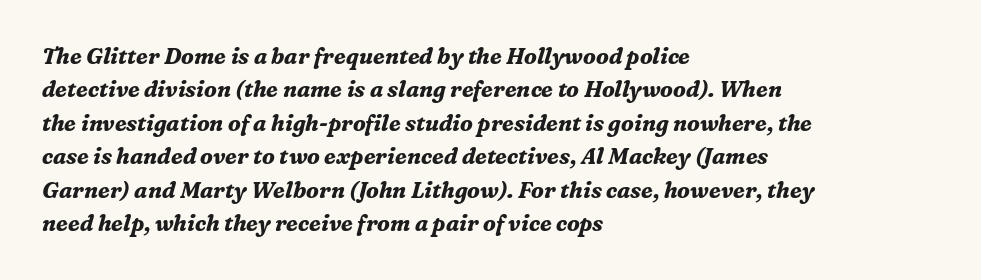
The image shows 22 px bold type, italic (leaning right); set left-aligned, normal line spacing (1.52x), normal letter spacing, not underlined.
